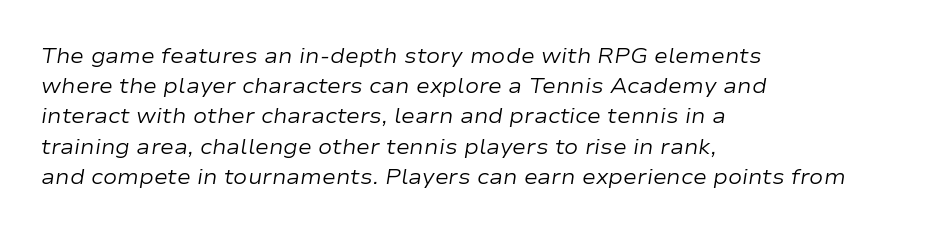
The image shows 21 px text type, italic (leaning right); set left-aligned, normal line spacing (1.44x), normal letter spacing, not underlined.
